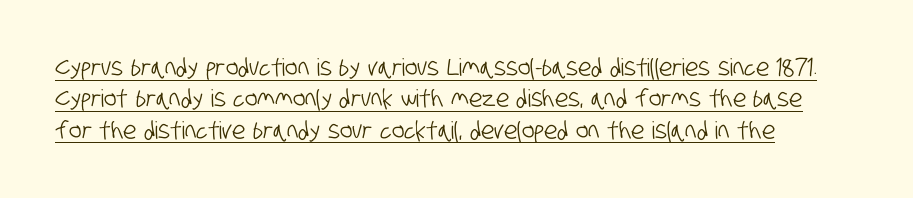
If you drew a ruler down the left edge, every line would touch it. Students, observe: this is what conventionally led text looks like. The tracking reads as untouched default to a designer's eye. Descenders here cross a horizontal rule under the line.
